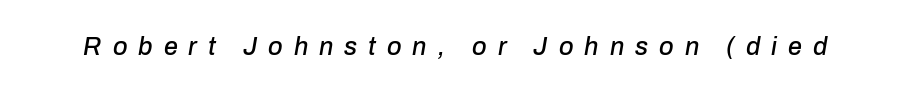
Q: Is the text italic (slanted)? A: Yes, it leans right by about 10 degrees.
Q: Is the text underlined? A: No.
Q: Is the spacing between letters normal or unusually wide? A: Unusually wide.
